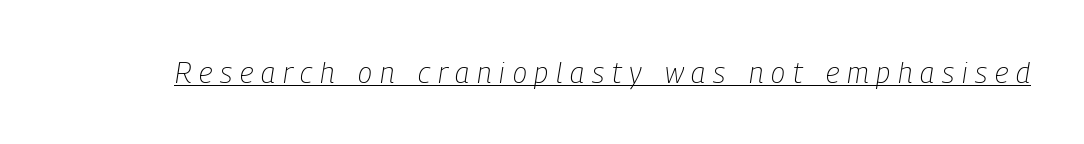
Q: Is the text bold? A: No.
Q: Is the text italic (slanted)? A: Yes, it leans right by about 9 degrees.
Q: Is the text underlined? A: Yes.
Q: Is the spacing between letters normal or unusually wide? A: Unusually wide.
Q: Width (condensed, normal, or wide)? A: Condensed.
Q: Stroke contrast? A: Low.
Q: x-height? A: Medium.
Q: Monospaced? A: No.
